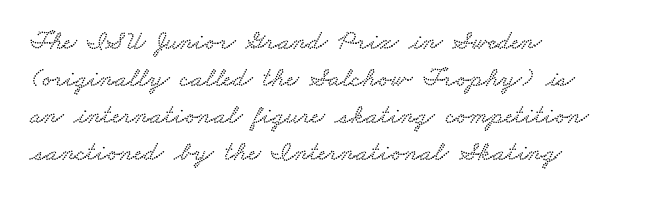
The lines are quadded left. The passage shown stacks its lines at a standard gap. Type without underlining. The passage shown has conventional tracking throughout.
